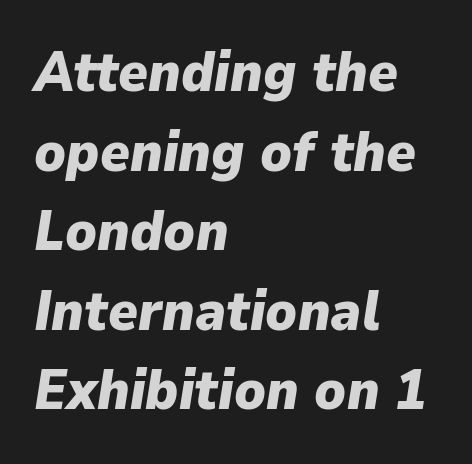
{"italic": "yes", "lean": "right", "slant_degrees": 9, "bold": "yes", "weight": "heavy", "width": "normal", "stroke_contrast": "low", "x_height": "medium", "monospaced": "no", "underline": "no", "align": "left", "line_spacing": "normal", "line_spacing_ratio": 1.42, "letter_spacing": "normal", "letter_spacing_em": 0.0, "glyph_px": 56}
